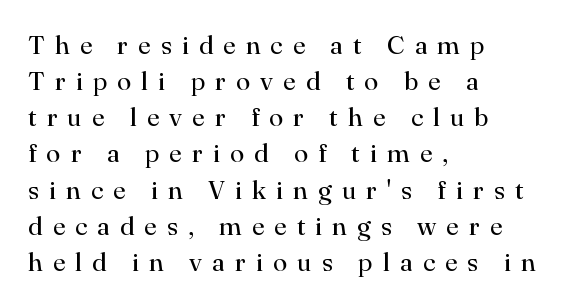
Q: Is the text bold? A: No.
Q: Is the text italic (slanted)? A: No, it is upright.
Q: Is the text underlined? A: No.
Q: How is the paragraph aligned? A: Left-aligned.
Q: Is the spacing between letters normal or unusually wide? A: Unusually wide.
Q: Is the spacing between lines tight, normal or loose? A: Normal.
